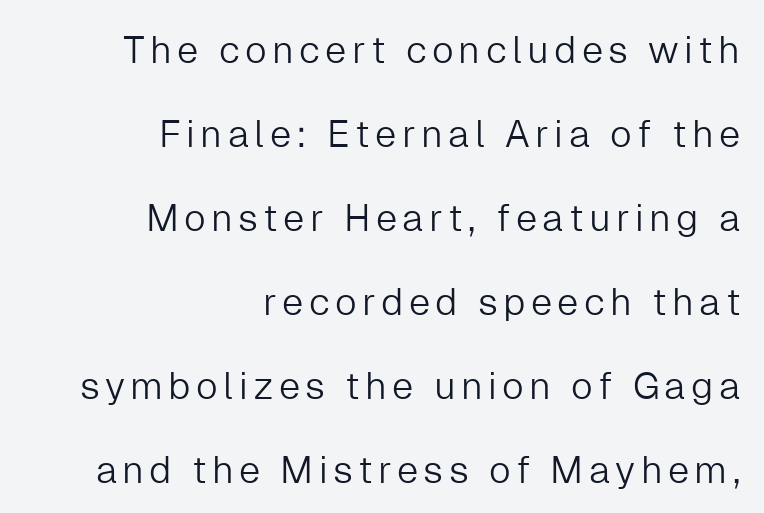
Where is the straight margin? On the right. The font family rendered here belongs to the sans-serif group. Notice the wide empty band between every row — that's loose leading. The face looks like a standard text weight, possibly lighter. Think of a printed novel: that variable character pitch is what you see here.
